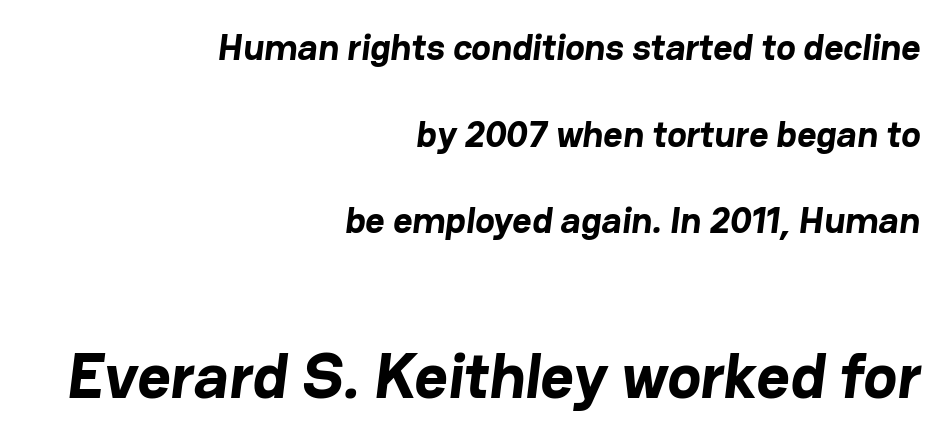
The image shows 64 px bold sans-serif type; set right-aligned, loose line spacing (2.34x), normal letter spacing, not underlined; the second (bottom) block is 1.73x larger; low stroke contrast and a medium x-height.
